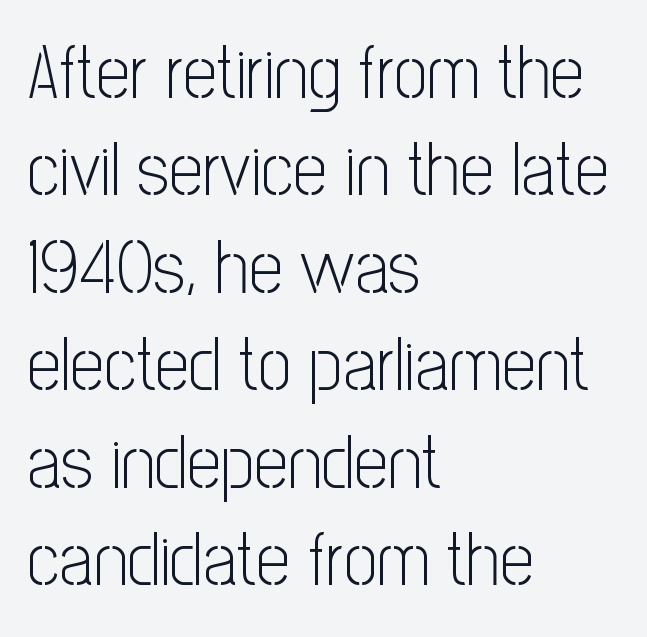
Q: Is the text bold? A: No.
Q: Is the text italic (slanted)? A: No, it is upright.
Q: Is the typeface a serif or a sans-serif typeface? A: Sans-serif.
Q: Is the text underlined? A: No.
Q: How is the paragraph aligned? A: Left-aligned.
Q: Is the spacing between letters normal or unusually wide? A: Normal.
Q: Is the spacing between lines tight, normal or loose? A: Normal.
Q: Width (condensed, normal, or wide)? A: Condensed.
Q: Stroke contrast? A: Low.
Q: x-height? A: Medium.
Q: Monospaced? A: No.
